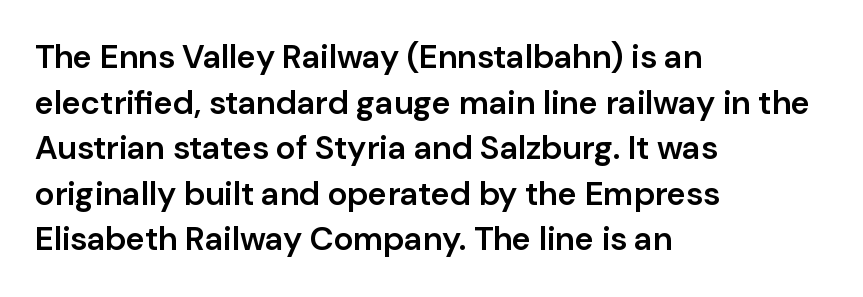
The image shows 33 px semibold sans-serif type, upright; set left-aligned, normal line spacing (1.38x), normal letter spacing, not underlined; low stroke contrast and a medium x-height.
